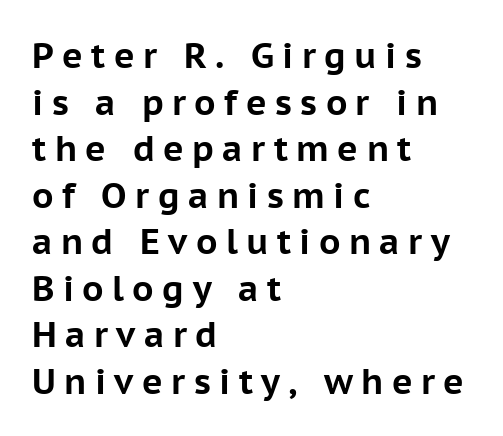
The leading is moderate, giving the passage an even texture. The text was rendered using a sans face with plain stroke endings. These lines are rendered in a variable-pitch font. The glyphs are unaccompanied by any horizontal stroke below them. Does extra space separate the letters? Yes, quite a lot of it. Compared with a centered layout, this one pins lines to the left instead.
